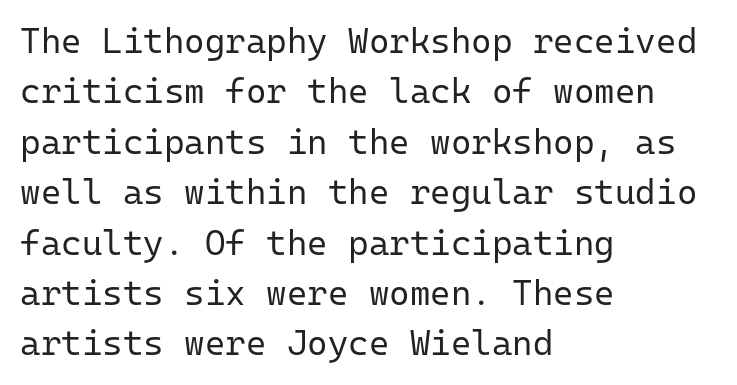
The image shows 35 px regular-weight sans-serif type, upright, monospaced; set left-aligned, normal line spacing (1.44x), normal letter spacing, not underlined; low stroke contrast and a medium x-height.
